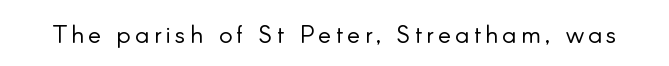
The type sits square on the baseline with zero lean. The strip under each line holds only bare page. Stroke thickness stays within the range of a standard reading face or lighter.
